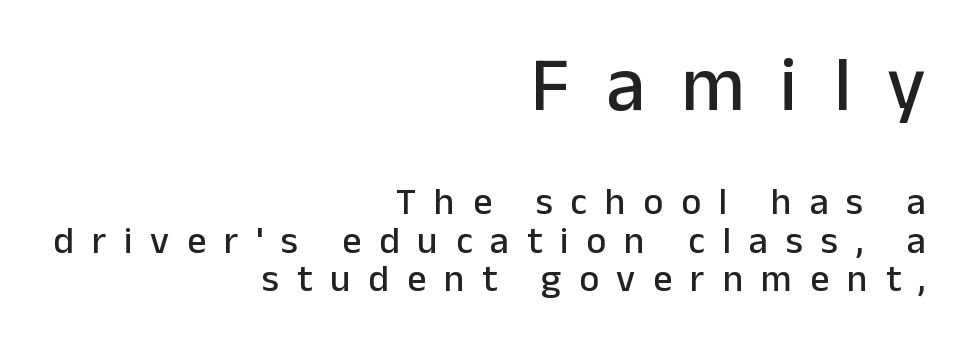
Q: Is the text italic (slanted)? A: No, it is upright.
Q: Is the typeface a serif or a sans-serif typeface? A: Sans-serif.
Q: Is the text underlined? A: No.
Q: How is the paragraph aligned? A: Right-aligned.
Q: Is the spacing between letters normal or unusually wide? A: Unusually wide.
Q: Is the spacing between lines tight, normal or loose? A: Tight.
Q: Which block of text is set in a larger size, the first (top) or the second (bottom)? A: The first (top) one.
Q: Width (condensed, normal, or wide)? A: Normal.
Q: Stroke contrast? A: Low.
Q: x-height? A: Medium.
Q: Monospaced? A: No.
